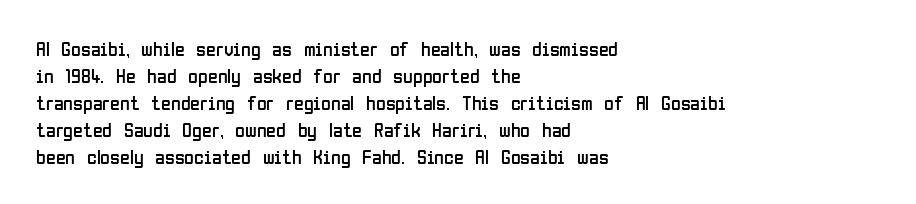
The image shows 20 px text type, upright; set left-aligned, normal line spacing (1.35x), normal letter spacing, not underlined.
